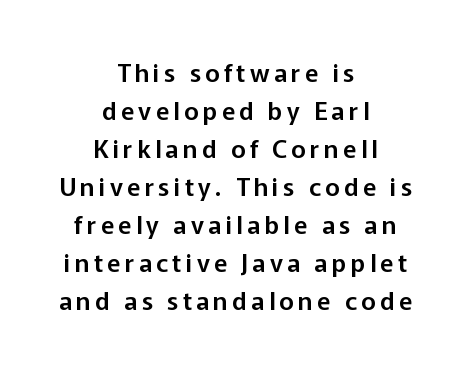
The rag falls on both sides of this text block equally. You can tell it's not italic because the verticals are truly vertical. Compared with typical paragraphs, the rows here are spaced about the same. Nobody drew a line under any word here.
